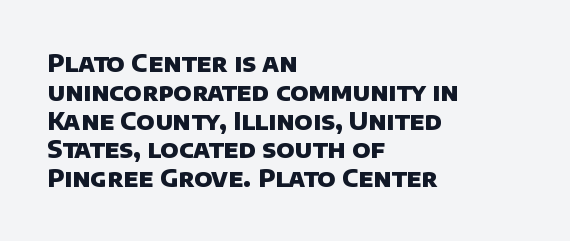
Q: Is the text bold? A: Yes.
Q: Is the text underlined? A: No.
Q: How is the paragraph aligned? A: Left-aligned.
Q: Is the spacing between letters normal or unusually wide? A: Normal.
